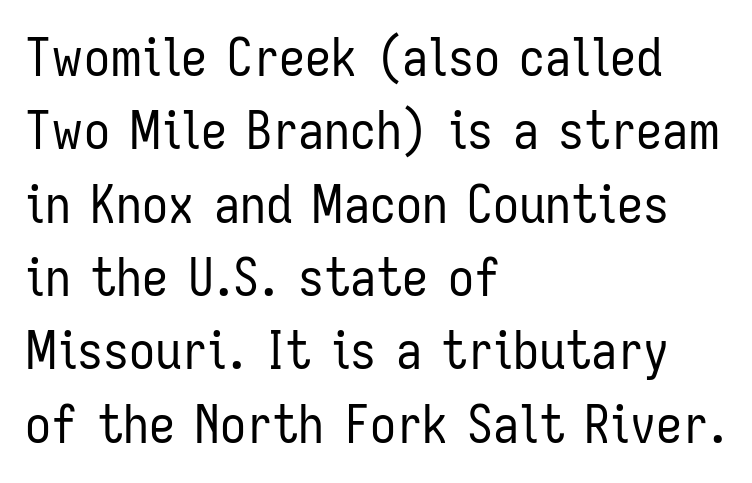
Q: Is the text bold? A: No.
Q: Is the text italic (slanted)? A: No, it is upright.
Q: Is the typeface a serif or a sans-serif typeface? A: Sans-serif.
Q: Is the text underlined? A: No.
Q: How is the paragraph aligned? A: Left-aligned.
Q: Is the spacing between letters normal or unusually wide? A: Normal.
Q: Is the spacing between lines tight, normal or loose? A: Normal.
Q: Width (condensed, normal, or wide)? A: Condensed.
Q: Stroke contrast? A: Low.
Q: x-height? A: Medium.
Q: Monospaced? A: No.
